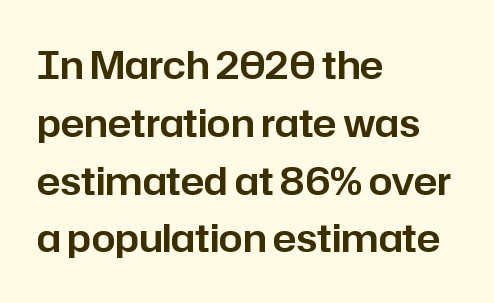
{"serif": "no", "italic": "no", "width": "normal", "stroke_contrast": "low", "x_height": "medium", "monospaced": "no", "underline": "no", "align": "left", "line_spacing": "normal", "line_spacing_ratio": 1.52, "letter_spacing": "normal", "letter_spacing_em": 0.0, "glyph_px": 38}
